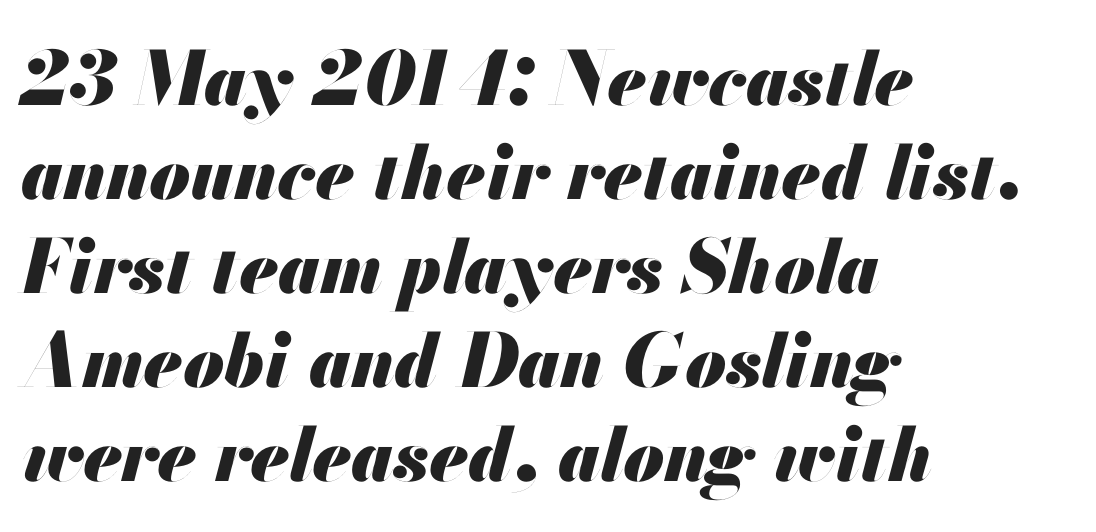
{"italic": "yes", "lean": "right", "slant_degrees": 13, "bold": "yes", "weight": "heavy", "width": "normal", "stroke_contrast": "medium", "x_height": "small", "monospaced": "no", "underline": "no", "align": "left", "line_spacing": "normal", "line_spacing_ratio": 1.27, "letter_spacing": "normal", "letter_spacing_em": 0.0, "glyph_px": 74}
